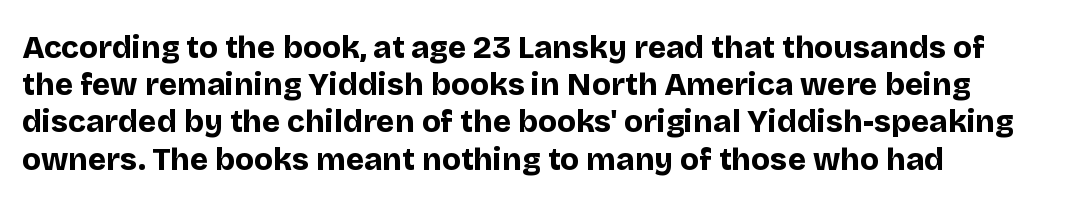
{"serif": "no", "italic": "no", "bold": "yes", "weight": "bold", "width": "normal", "stroke_contrast": "low", "x_height": "large", "monospaced": "no", "underline": "no", "align": "left", "line_spacing_ratio": 1.2, "letter_spacing": "normal", "letter_spacing_em": 0.0, "glyph_px": 31}
